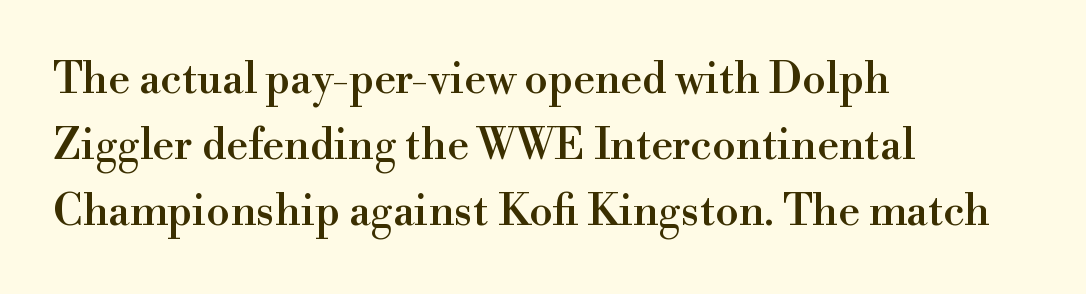
The image shows 43 px serif type, upright; set left-aligned, normal line spacing (1.54x), normal letter spacing, not underlined; a small x-height.
